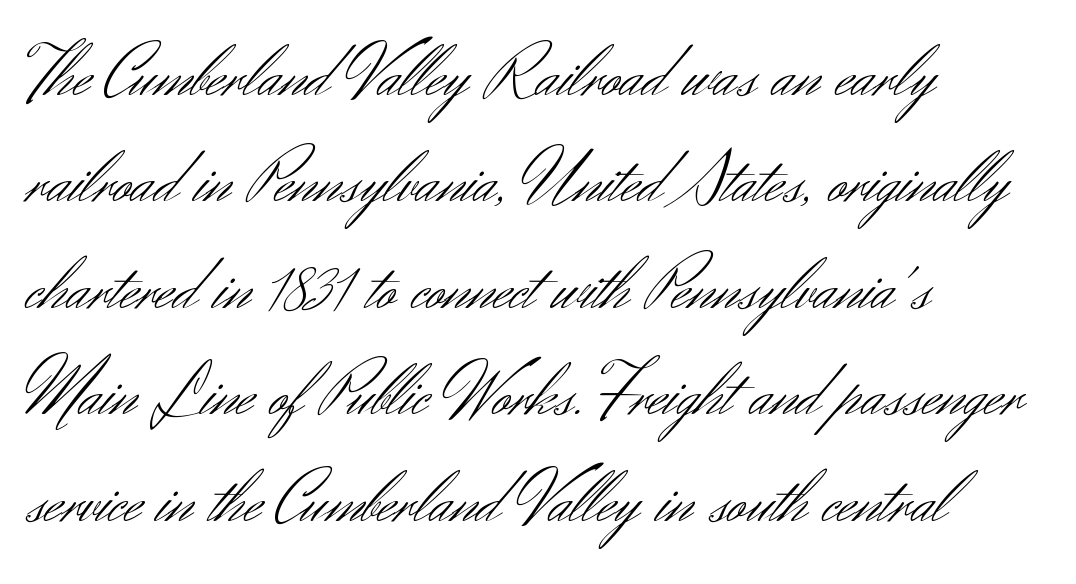
The image shows 75 px light sans-serif type; set left-aligned, normal line spacing (1.42x), normal letter spacing, not underlined; medium stroke contrast and a small x-height.
